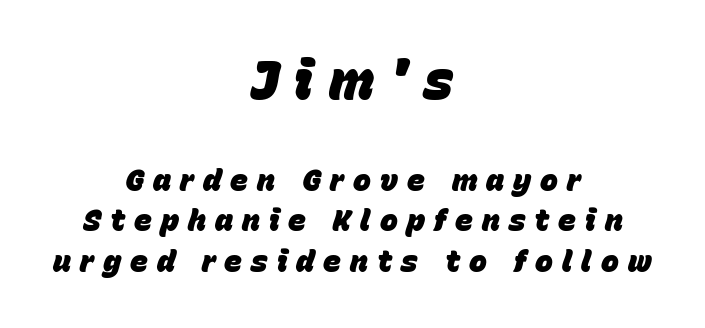
Character widths vary here, with narrow letters taking less room than wide ones. Each glyph is drawn with heavy, bold strokes. If you measured baseline to baseline, you'd find a middling distance. This sample uses expanded letter spacing, leaving extra air between glyphs.
